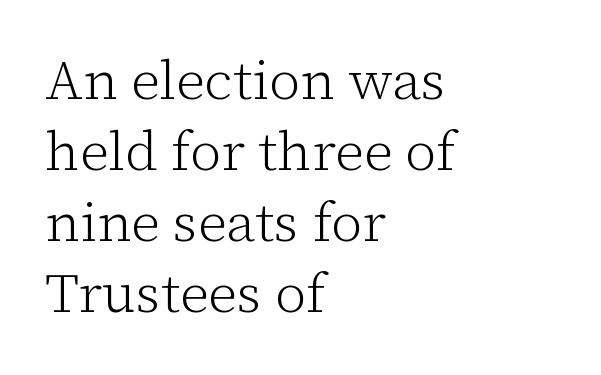
Q: Is the text bold? A: No.
Q: Is the text italic (slanted)? A: No, it is upright.
Q: Is the typeface a serif or a sans-serif typeface? A: Serif.
Q: Is the text underlined? A: No.
Q: How is the paragraph aligned? A: Left-aligned.
Q: Is the spacing between letters normal or unusually wide? A: Normal.
Q: Is the spacing between lines tight, normal or loose? A: Normal.
Q: Width (condensed, normal, or wide)? A: Normal.
Q: Stroke contrast? A: Low.
Q: x-height? A: Medium.
Q: Monospaced? A: No.
